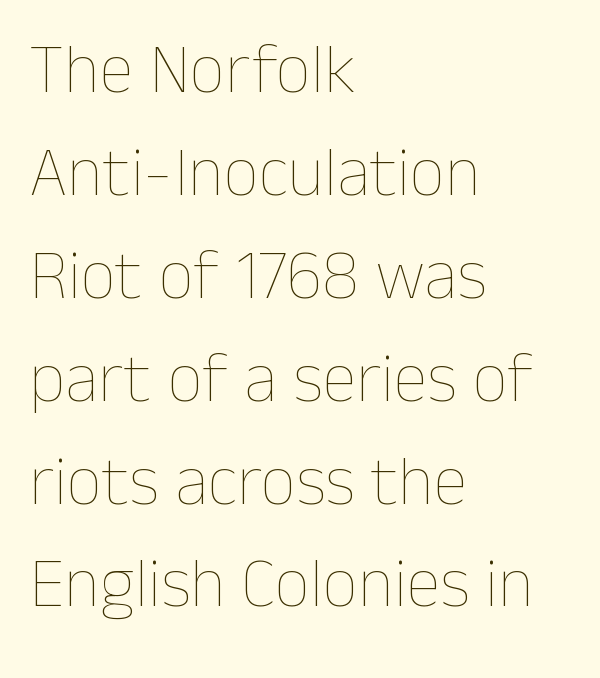
The image shows 70 px thin type, upright; set left-aligned, normal line spacing (1.47x), normal letter spacing, not underlined; low stroke contrast and a medium x-height.
